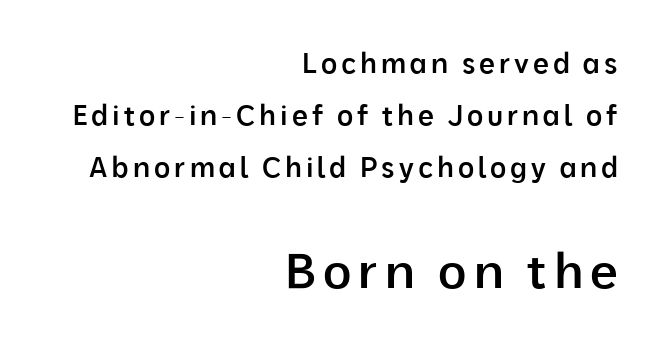
Q: Is the text bold? A: Semi-bold.
Q: Is the text italic (slanted)? A: No, it is upright.
Q: Is the typeface a serif or a sans-serif typeface? A: Sans-serif.
Q: Is the text underlined? A: No.
Q: How is the paragraph aligned? A: Right-aligned.
Q: Which block of text is set in a larger size, the first (top) or the second (bottom)? A: The second (bottom) one.
Q: Width (condensed, normal, or wide)? A: Normal.
Q: Stroke contrast? A: Low.
Q: x-height? A: Medium.
Q: Monospaced? A: No.
